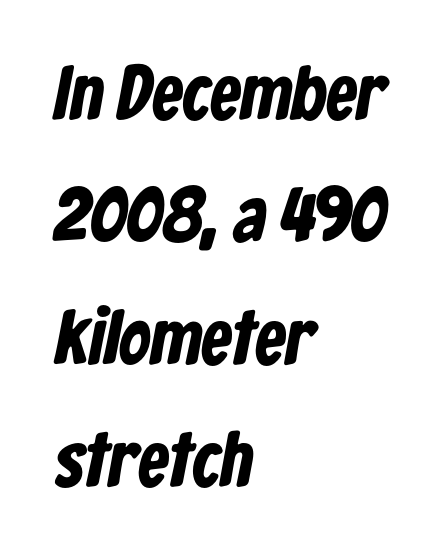
The image shows 77 px bold, condensed sans-serif type; set left-aligned, normal line spacing (1.59x), normal letter spacing, not underlined; low stroke contrast and a medium x-height.
